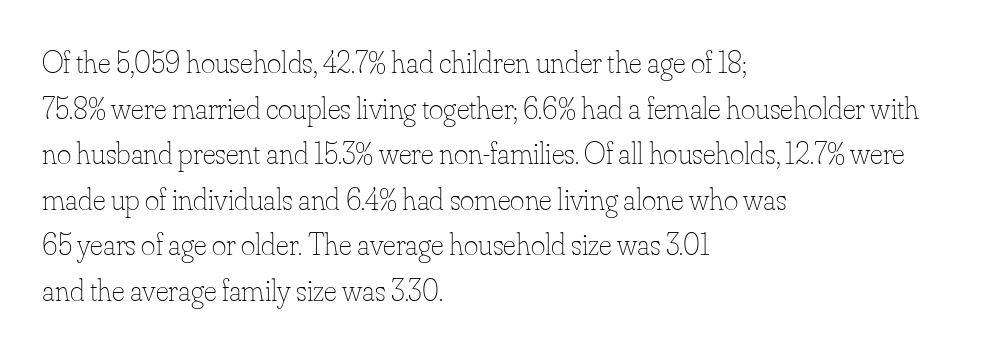
{"italic": "no", "bold": "no", "weight": "thin", "width": "normal", "stroke_contrast": "low", "x_height": "small", "monospaced": "no", "underline": "no", "align": "left", "line_spacing": "normal", "line_spacing_ratio": 1.47, "letter_spacing": "normal", "letter_spacing_em": 0.0, "glyph_px": 31}
